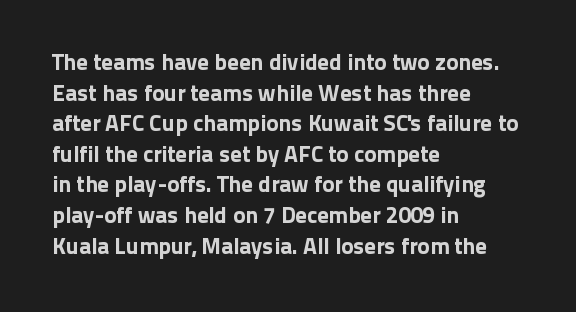
{"italic": "no", "underline": "no", "align": "left", "line_spacing": "normal", "line_spacing_ratio": 1.33, "letter_spacing": "normal", "letter_spacing_em": 0.0, "glyph_px": 23}
